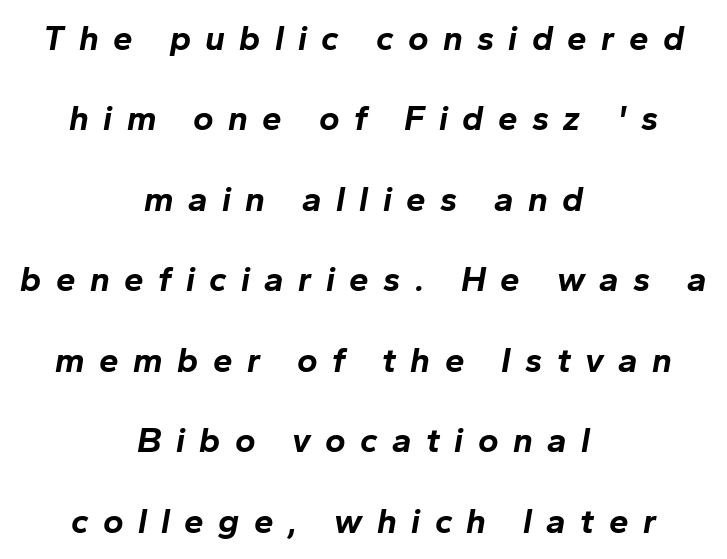
Q: Is the text bold? A: Yes.
Q: Is the text italic (slanted)? A: Yes, it leans right by about 10 degrees.
Q: Is the text underlined? A: No.
Q: How is the paragraph aligned? A: Centered.
Q: Is the spacing between letters normal or unusually wide? A: Unusually wide.
Q: Is the spacing between lines tight, normal or loose? A: Loose.
Q: Width (condensed, normal, or wide)? A: Normal.
Q: Stroke contrast? A: Low.
Q: x-height? A: Medium.
Q: Monospaced? A: No.
